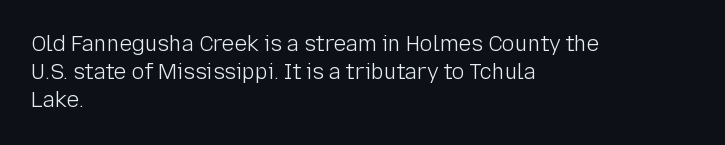
Q: Is the text bold? A: No.
Q: Is the text italic (slanted)? A: No, it is upright.
Q: Is the text underlined? A: No.
Q: How is the paragraph aligned? A: Left-aligned.
Q: Is the spacing between letters normal or unusually wide? A: Normal.
Q: Is the spacing between lines tight, normal or loose? A: Normal.
